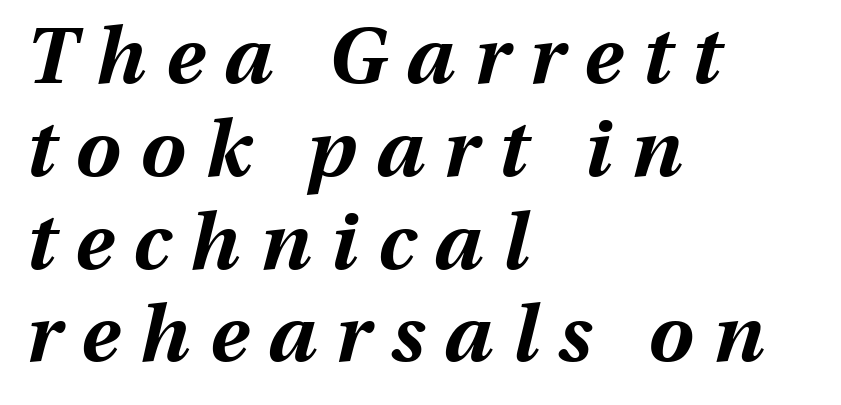
Q: Is the text bold? A: Yes.
Q: Is the text italic (slanted)? A: Yes, it leans right by about 13 degrees.
Q: Is the text underlined? A: No.
Q: How is the paragraph aligned? A: Left-aligned.
Q: Is the spacing between letters normal or unusually wide? A: Unusually wide.
Q: Width (condensed, normal, or wide)? A: Normal.
Q: Stroke contrast? A: Medium.
Q: x-height? A: Medium.
Q: Monospaced? A: No.
